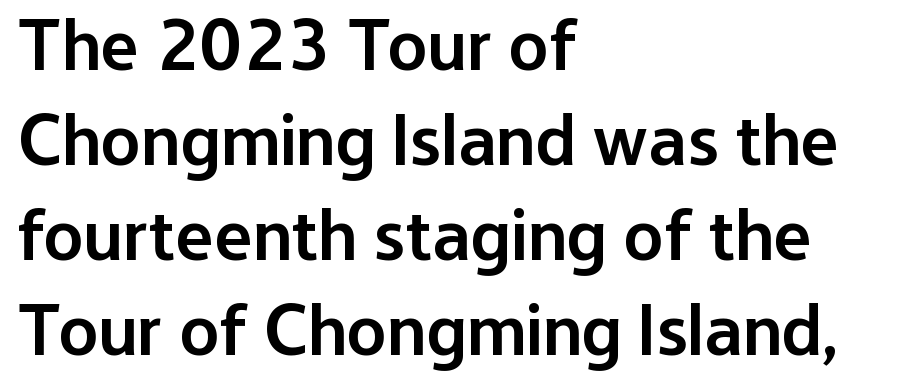
{"serif": "no", "italic": "no", "bold": "semi", "weight": "semibold", "width": "normal", "stroke_contrast": "low", "x_height": "medium", "monospaced": "no", "underline": "no", "align": "left", "line_spacing": "normal", "line_spacing_ratio": 1.3, "letter_spacing": "normal", "letter_spacing_em": 0.0, "glyph_px": 73}
